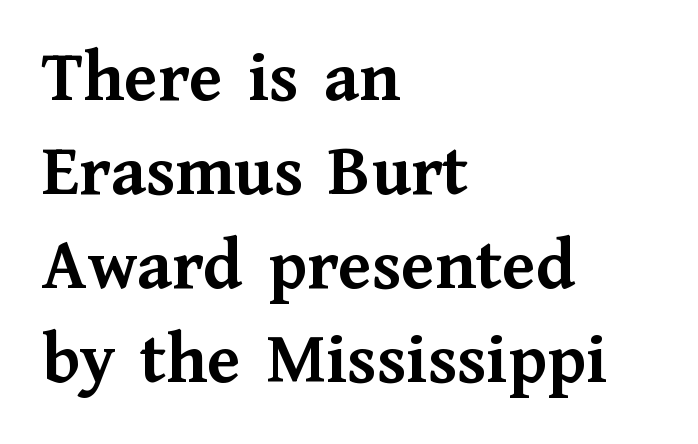
Q: Is the text bold? A: Yes.
Q: Is the text italic (slanted)? A: No, it is upright.
Q: Is the typeface a serif or a sans-serif typeface? A: Serif.
Q: Is the text underlined? A: No.
Q: How is the paragraph aligned? A: Left-aligned.
Q: Is the spacing between letters normal or unusually wide? A: Normal.
Q: Is the spacing between lines tight, normal or loose? A: Normal.
Q: Width (condensed, normal, or wide)? A: Normal.
Q: Stroke contrast? A: Medium.
Q: x-height? A: Medium.
Q: Monospaced? A: No.
